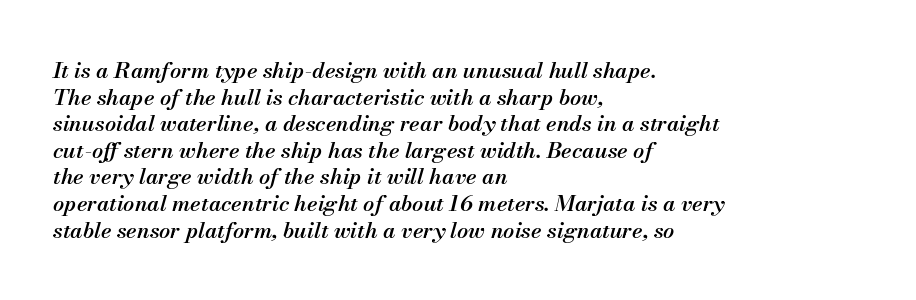
The glyphs have the mass of a demibold cut, below bold. Observe the ordinary spacing: letters are neighbours, not strangers. A clean baseline with only descenders dipping below it. A typesetter would mark this as italic. The ragged edge is on the right, which tells us the setting is flush left.
